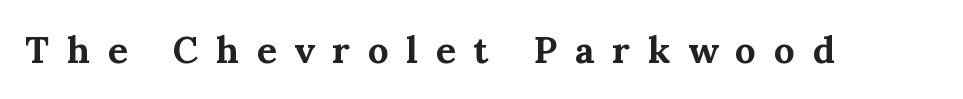
It's the straight-up-and-down kind of type. Notice how thick the strokes are: this is what a full bold looks like. Rule under the text: the space is simply empty. Substantial extra tracking has been applied to these lines. Varying glyph widths throughout — classic text-font behaviour.
